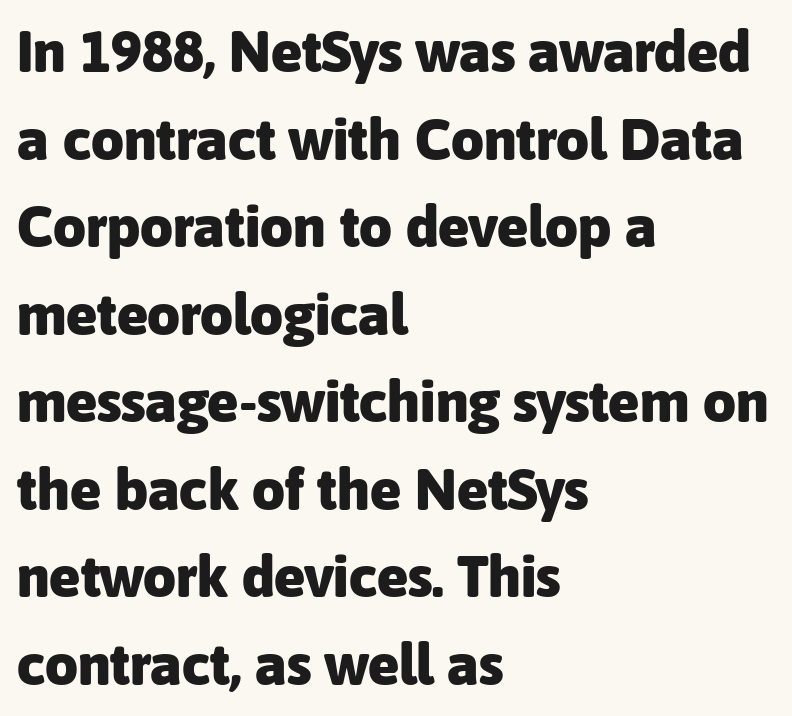
Q: Is the text bold? A: Yes.
Q: Is the text italic (slanted)? A: No, it is upright.
Q: Is the typeface a serif or a sans-serif typeface? A: Sans-serif.
Q: Is the text underlined? A: No.
Q: How is the paragraph aligned? A: Left-aligned.
Q: Is the spacing between letters normal or unusually wide? A: Normal.
Q: Is the spacing between lines tight, normal or loose? A: Normal.
Q: Width (condensed, normal, or wide)? A: Normal.
Q: Stroke contrast? A: Low.
Q: x-height? A: Medium.
Q: Monospaced? A: No.
